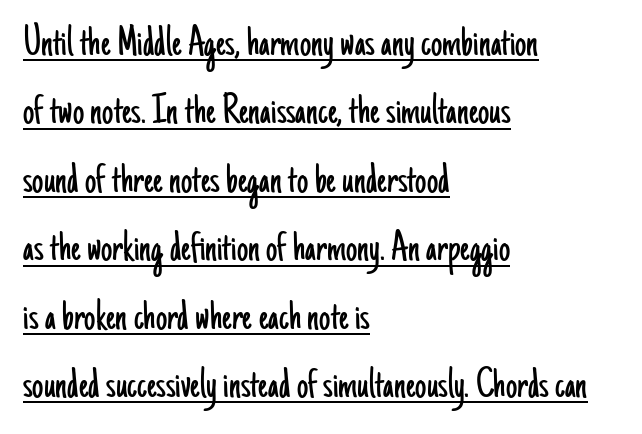
Q: Is the text bold? A: No.
Q: Is the text italic (slanted)? A: No, it is upright.
Q: Is the typeface a serif or a sans-serif typeface? A: Sans-serif.
Q: Is the text underlined? A: Yes.
Q: How is the paragraph aligned? A: Left-aligned.
Q: Is the spacing between letters normal or unusually wide? A: Normal.
Q: Is the spacing between lines tight, normal or loose? A: Normal.
Q: Width (condensed, normal, or wide)? A: Condensed.
Q: Stroke contrast? A: Low.
Q: x-height? A: Small.
Q: Monospaced? A: No.
